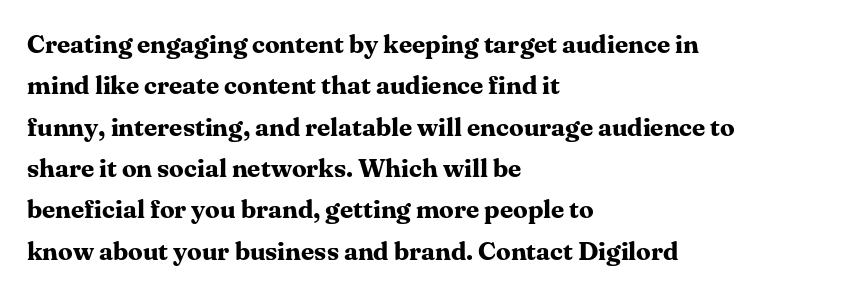
Descenders are the only things crossing below the line. Honestly, the row spacing looks completely unremarkable. The font is running at its bold setting. Inter-character spacing is left at the font's built-in metrics. Vertical strokes here are truly vertical.
